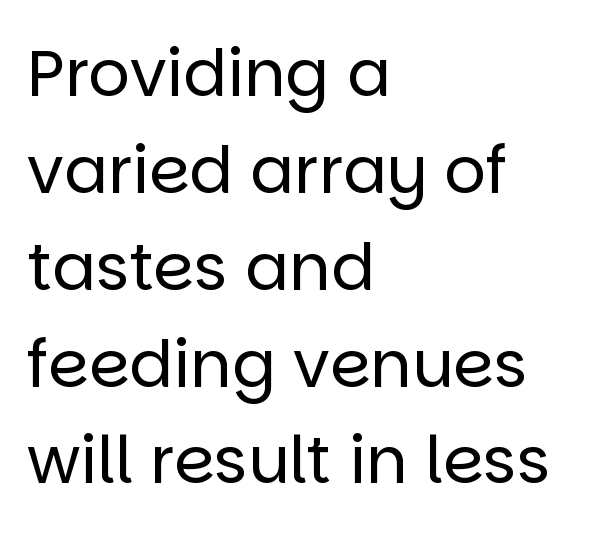
Q: Is the text bold? A: No.
Q: Is the text italic (slanted)? A: No, it is upright.
Q: Is the typeface a serif or a sans-serif typeface? A: Sans-serif.
Q: Is the text underlined? A: No.
Q: How is the paragraph aligned? A: Left-aligned.
Q: Is the spacing between letters normal or unusually wide? A: Normal.
Q: Is the spacing between lines tight, normal or loose? A: Normal.
Q: Width (condensed, normal, or wide)? A: Normal.
Q: Stroke contrast? A: Low.
Q: x-height? A: Large.
Q: Monospaced? A: No.
